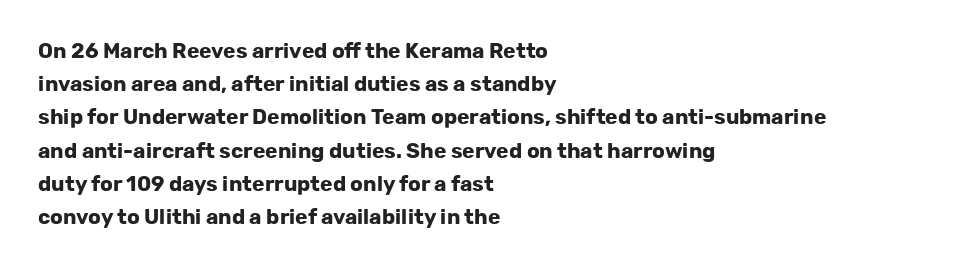
The image shows 21 px bold type, upright; set left-aligned, normal line spacing (1.58x), normal letter spacing, not underlined.
